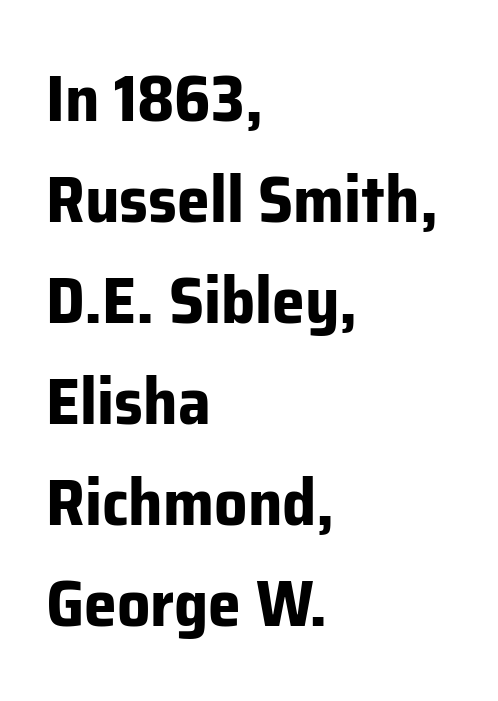
The image shows 66 px bold sans-serif type, upright; set left-aligned, normal line spacing (1.53x), normal letter spacing, not underlined; low stroke contrast and a medium x-height.
